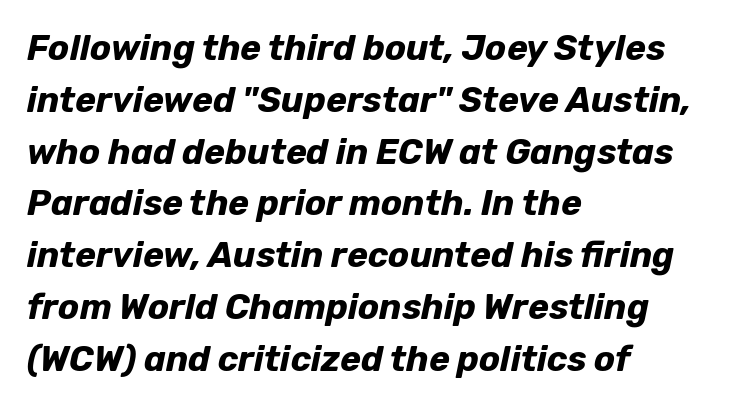
The image shows 35 px bold type, italic (leaning right); set left-aligned, normal line spacing (1.48x), normal letter spacing, not underlined; low stroke contrast and a medium x-height.
